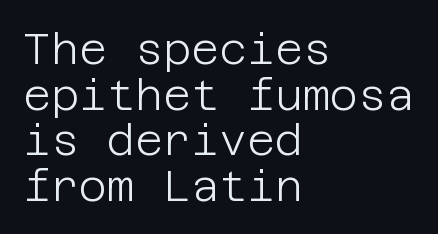
This sample trades vertical openness for compactness between lines. Standard letterfit; no display-style spreading of the glyphs. Regarding serifs, this sample does without them. The lettering stays uniformly vertical, giving the passage a roman look.
